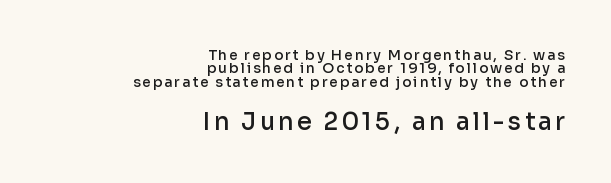
{"italic": "no", "bold": "semi", "underline": "no", "align": "right", "line_spacing": "tight", "line_spacing_ratio": 0.96, "larger_block": "second", "size_ratio": 1.71, "glyph_px": 24}
